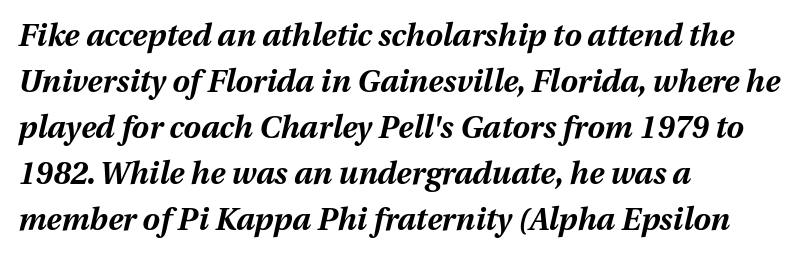
{"italic": "yes", "lean": "right", "slant_degrees": 12, "bold": "yes", "weight": "bold", "width": "normal", "stroke_contrast": "medium", "x_height": "medium", "monospaced": "no", "underline": "no", "align": "left", "line_spacing": "normal", "line_spacing_ratio": 1.48, "letter_spacing": "normal", "letter_spacing_em": 0.0, "glyph_px": 31}
